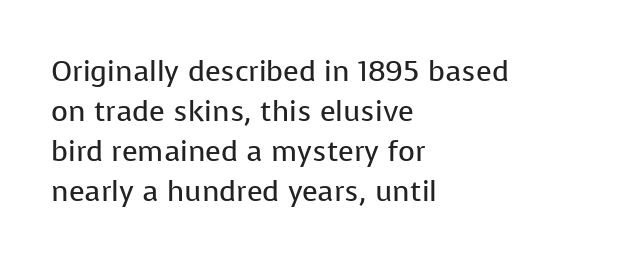
The glyphs in this specimen are sans serif. Here the designer chose a conventional face with non-uniform glyph widths. Stroke mass is kept to a normal reading level or below. The passage shown has conventional tracking throughout. Decoration check: the copy has no underline.
